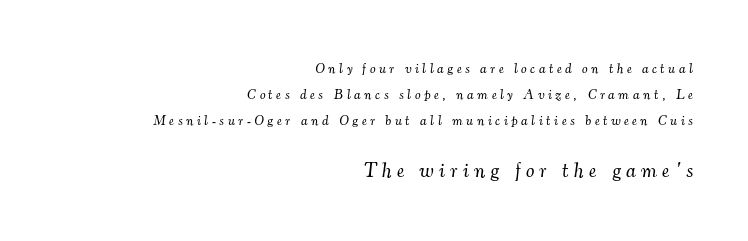
Q: Is the text bold? A: No.
Q: Is the text italic (slanted)? A: Yes, it leans right by about 7 degrees.
Q: Is the text underlined? A: No.
Q: How is the paragraph aligned? A: Right-aligned.
Q: Is the spacing between letters normal or unusually wide? A: Unusually wide.
Q: Which block of text is set in a larger size, the first (top) or the second (bottom)? A: The second (bottom) one.
